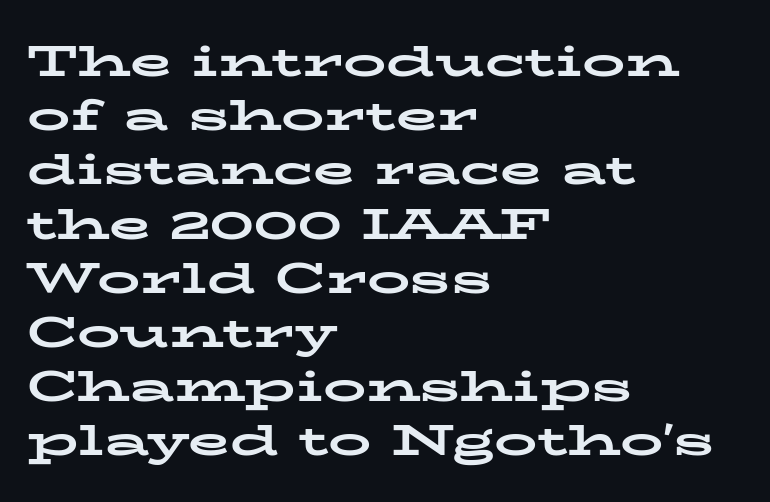
The image shows 43 px bold, wide serif type, upright; set left-aligned, normal line spacing (1.26x), normal letter spacing, not underlined; low stroke contrast and a medium x-height.
